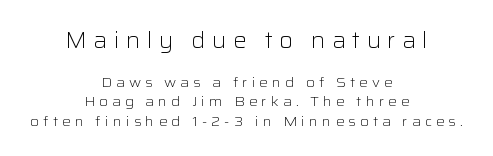
{"italic": "no", "bold": "no", "underline": "no", "align": "center", "line_spacing": "normal", "line_spacing_ratio": 1.38, "letter_spacing": "wide", "letter_spacing_em": 0.3, "larger_block": "first", "size_ratio": 1.57, "glyph_px": 22}
